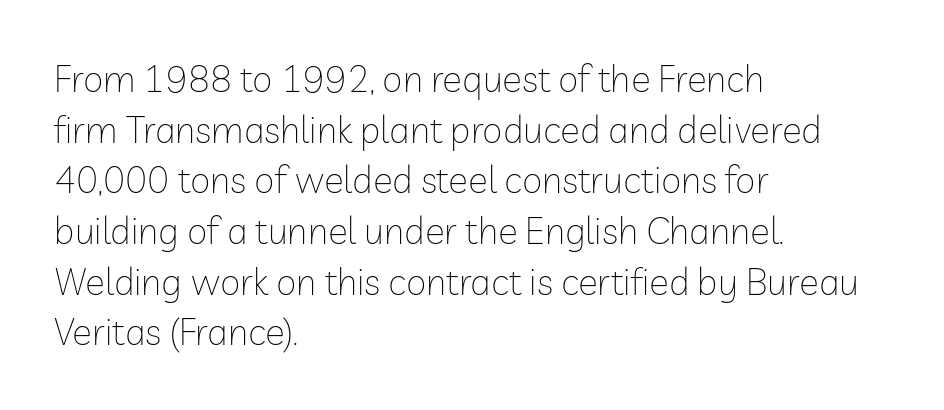
Q: Is the text bold? A: No.
Q: Is the text italic (slanted)? A: No, it is upright.
Q: Is the typeface a serif or a sans-serif typeface? A: Sans-serif.
Q: Is the text underlined? A: No.
Q: How is the paragraph aligned? A: Left-aligned.
Q: Is the spacing between letters normal or unusually wide? A: Normal.
Q: Is the spacing between lines tight, normal or loose? A: Normal.
Q: Width (condensed, normal, or wide)? A: Normal.
Q: Stroke contrast? A: Low.
Q: x-height? A: Medium.
Q: Monospaced? A: No.
